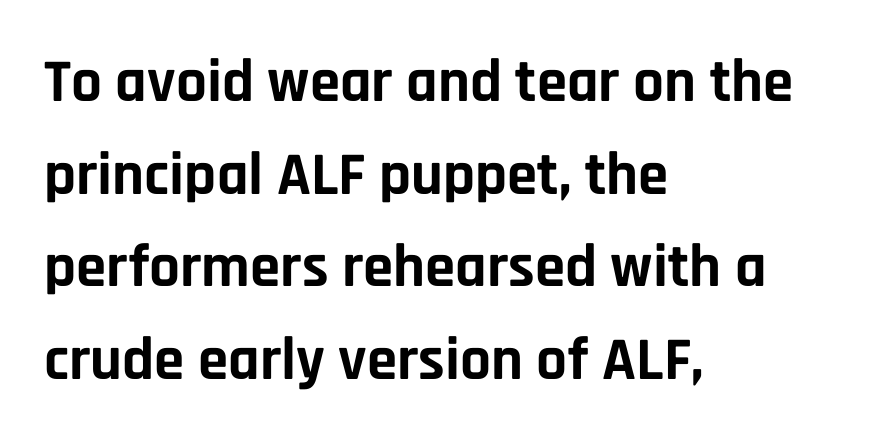
The image shows 61 px bold sans-serif type, upright; set left-aligned, normal line spacing (1.52x), normal letter spacing, not underlined; low stroke contrast and a large x-height.
